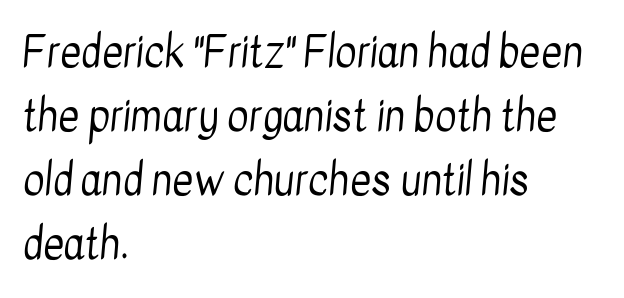
Unmarked baselines from the first word to the last. Quick note: interline space is typical. Each word holds together tightly as a unit, with standard inter-letter gaps. A student would call this left alignment; a typographer would say flush left, rag right. Proportional: the letters do not fall into vertical columns. Letterform terminals end flat and unadorned throughout the passage.
